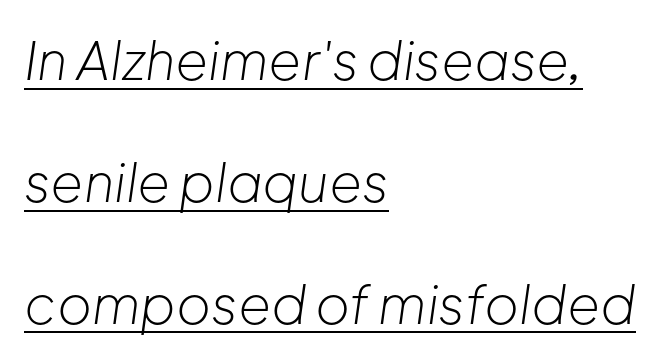
Q: Is the text bold? A: No.
Q: Is the text italic (slanted)? A: Yes, it leans right by about 8 degrees.
Q: Is the text underlined? A: Yes.
Q: How is the paragraph aligned? A: Left-aligned.
Q: Is the spacing between letters normal or unusually wide? A: Normal.
Q: Is the spacing between lines tight, normal or loose? A: Loose.
Q: Width (condensed, normal, or wide)? A: Normal.
Q: Stroke contrast? A: Low.
Q: x-height? A: Medium.
Q: Monospaced? A: No.
